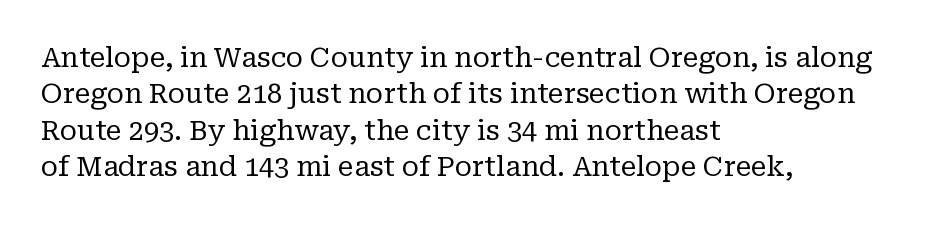
Upright lettering throughout. Reading down the column, the eye jumps a familiar distance to each next line. The typesetting does not lean heavy: it is not bold. Horizontal alignment here is leftward, the default for most running prose. The space directly below the letters is spotless. Glyph-to-glyph distance matches everyday printed text.
